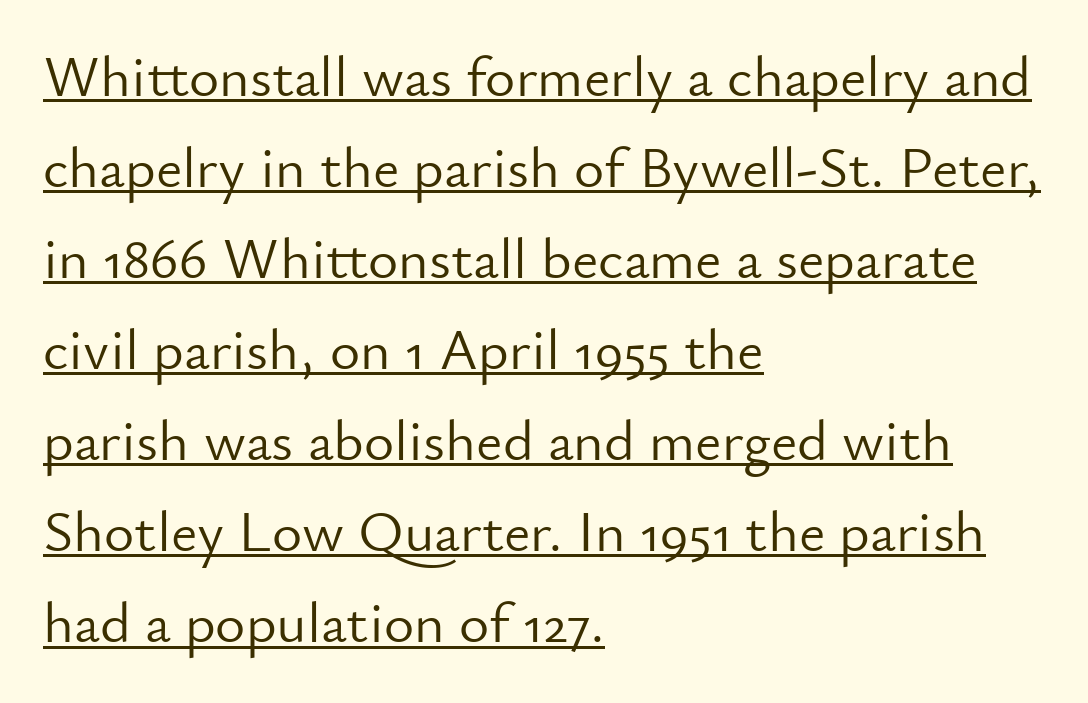
The image shows 58 px light sans-serif type, upright; set left-aligned, normal line spacing (1.57x), normal letter spacing, underlined; low stroke contrast and a small x-height.
